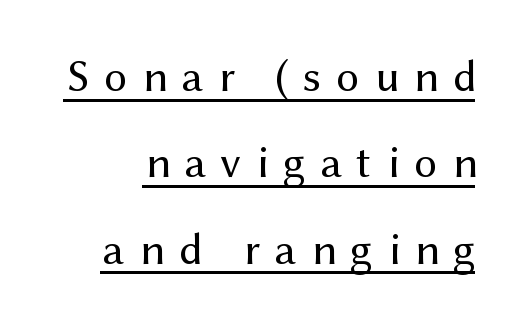
The image shows 46 px regular-weight sans-serif type, upright; set line spacing 1.88x, unusually wide letter spacing (+0.32 em), underlined; medium stroke contrast and a medium x-height.
